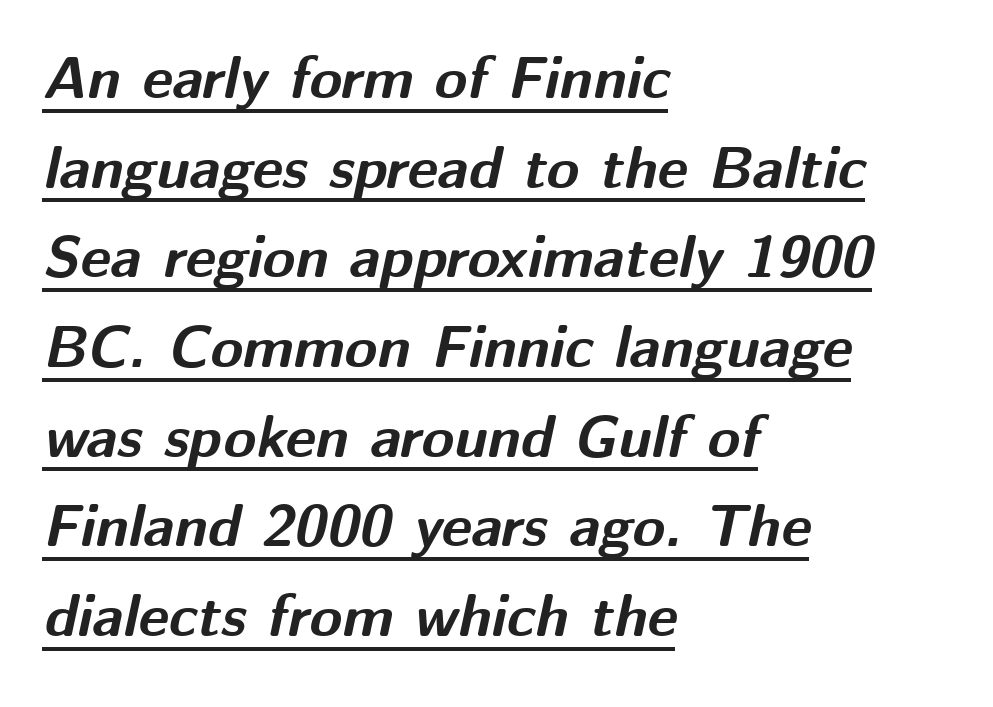
Q: Is the text bold? A: Yes.
Q: Is the text italic (slanted)? A: Yes, it leans right by about 12 degrees.
Q: Is the text underlined? A: Yes.
Q: How is the paragraph aligned? A: Left-aligned.
Q: Is the spacing between letters normal or unusually wide? A: Normal.
Q: Is the spacing between lines tight, normal or loose? A: Normal.
Q: Width (condensed, normal, or wide)? A: Normal.
Q: Stroke contrast? A: Medium.
Q: x-height? A: Medium.
Q: Monospaced? A: No.
